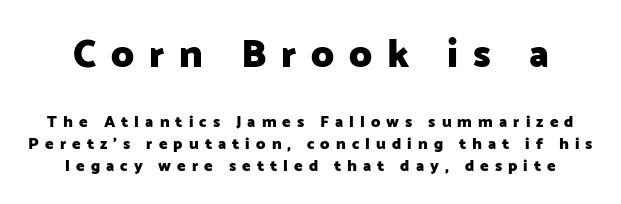
The image shows 39 px heavy sans-serif type, upright; set normal line spacing (1.38x), unusually wide letter spacing (+0.38 em), not underlined; the first (top) block is 2.44x larger; low stroke contrast and a medium x-height.
